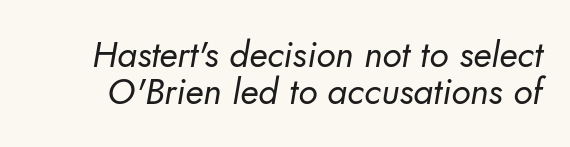
Q: Is the text bold? A: No.
Q: Is the typeface a serif or a sans-serif typeface? A: Sans-serif.
Q: Is the text underlined? A: No.
Q: Is the spacing between letters normal or unusually wide? A: Normal.
Q: Is the spacing between lines tight, normal or loose? A: Tight.
Q: Width (condensed, normal, or wide)? A: Normal.
Q: Stroke contrast? A: Low.
Q: x-height? A: Small.
Q: Monospaced? A: No.
